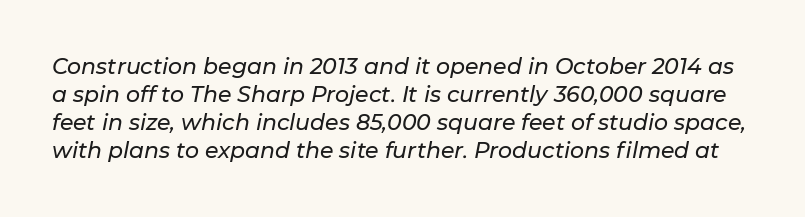
{"italic": "yes", "lean": "right", "slant_degrees": 11, "underline": "no", "line_spacing": "normal", "line_spacing_ratio": 1.28, "letter_spacing": "normal", "letter_spacing_em": 0.0, "glyph_px": 22}
